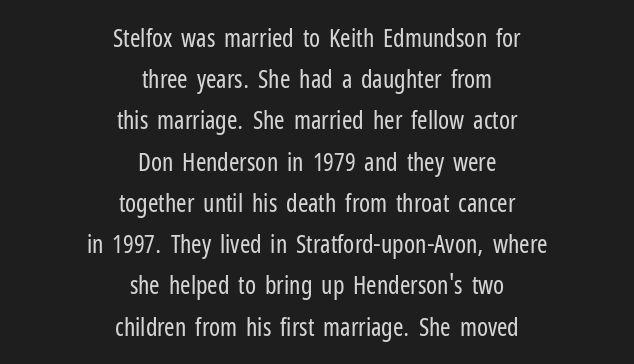
{"italic": "no", "bold": "no", "underline": "no", "align": "center", "line_spacing": "normal", "line_spacing_ratio": 1.65, "letter_spacing": "normal", "letter_spacing_em": 0.0, "glyph_px": 25}
